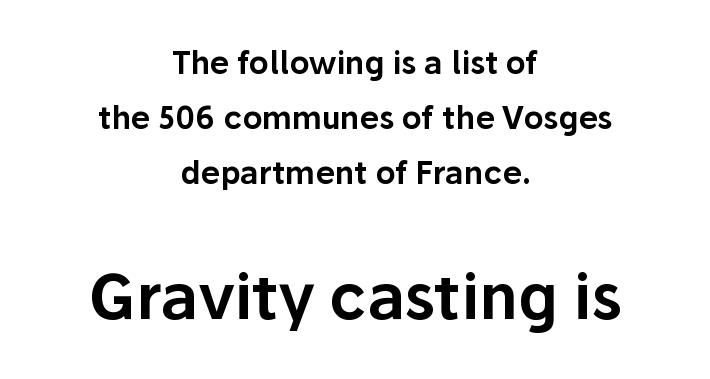
{"serif": "no", "italic": "no", "width": "normal", "stroke_contrast": "low", "x_height": "medium", "monospaced": "no", "underline": "no", "align": "center", "line_spacing_ratio": 1.77, "letter_spacing": "normal", "letter_spacing_em": 0.0, "larger_block": "second", "size_ratio": 2.0, "glyph_px": 62}
